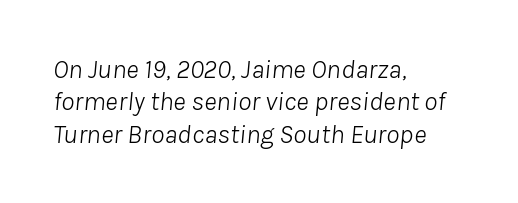
Underlining? Definitely not there. The line texture is even and compact thanks to regular tracking. Ink coverage per letter is moderate at most. The rag falls on the right side of this text block. When letters slant like this, we call the style italic.
